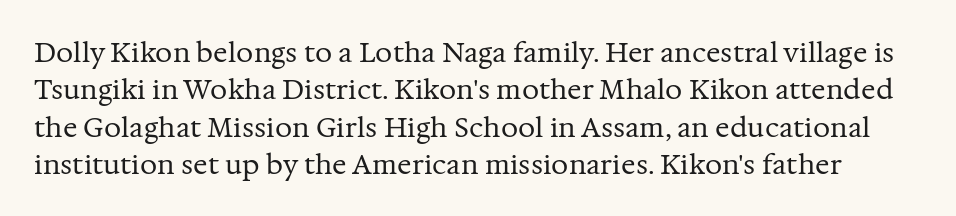
Q: Is the text bold? A: No.
Q: Is the text italic (slanted)? A: No, it is upright.
Q: Is the text underlined? A: No.
Q: Is the spacing between letters normal or unusually wide? A: Normal.
Q: Is the spacing between lines tight, normal or loose? A: Normal.
